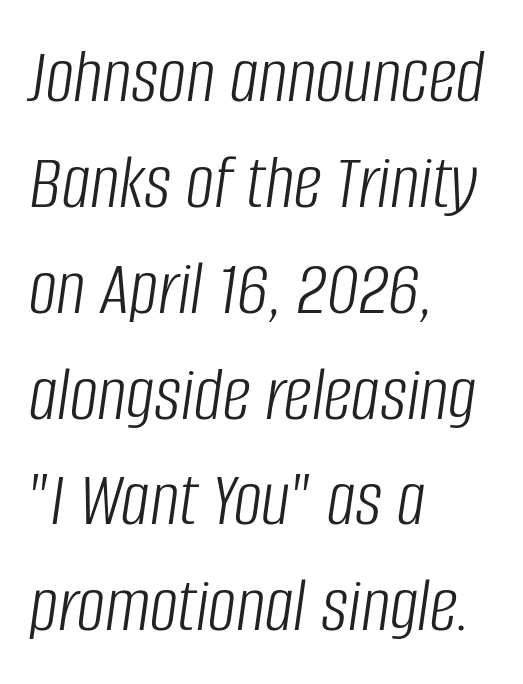
The image shows 79 px light, condensed type, italic (leaning right); set left-aligned, normal line spacing (1.34x), normal letter spacing, not underlined; low stroke contrast and a large x-height.
